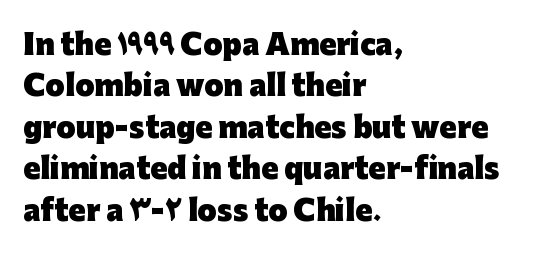
Each row of text sits above clean, open space. Alignment: flush left. Reading down the column, the eye jumps a familiar distance to each next line. Weight check: bold — yes, fully. Typographically, this falls in the sans-serif category.
